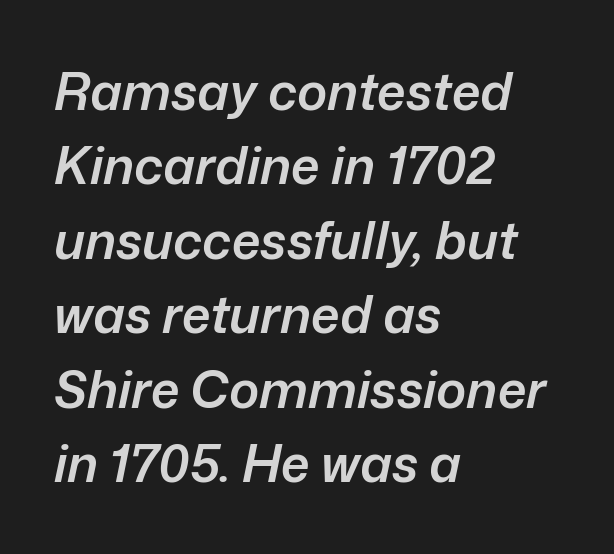
Is the type slanted? Yes — the strokes lean at a clear angle. Is this a fixed-width face? No — the glyphs have proportional, varying widths. Emphasis by weight is partial: semibold. Caption: multi-line text, flush left, ragged right. Here the glyphs are tracked normally, forming tight word shapes.
